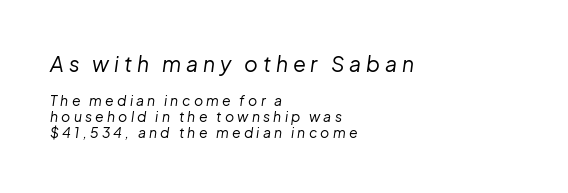
Compared with ordinary roman type, these characters are visibly tilted. The typeface has the unassuming heft of standard copy or less. Caption: multi-line text, flush left, ragged right. The specimen omits any rule beneath the text block's lines.
